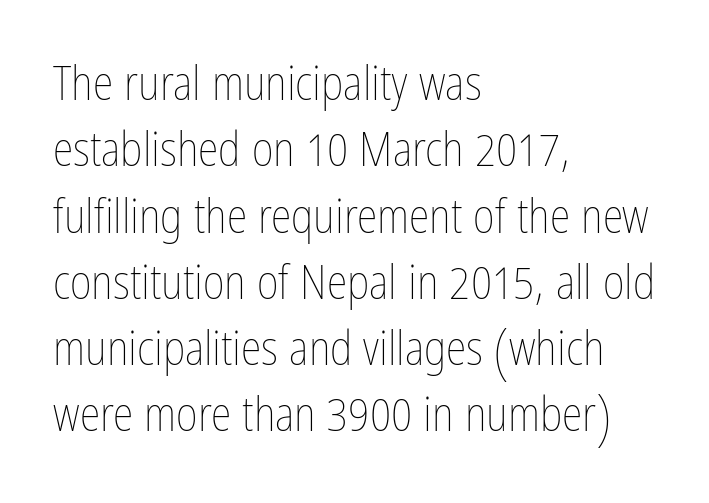
The image shows 47 px thin, condensed type, upright; set left-aligned, normal line spacing (1.41x), normal letter spacing, not underlined; low stroke contrast and a medium x-height.
